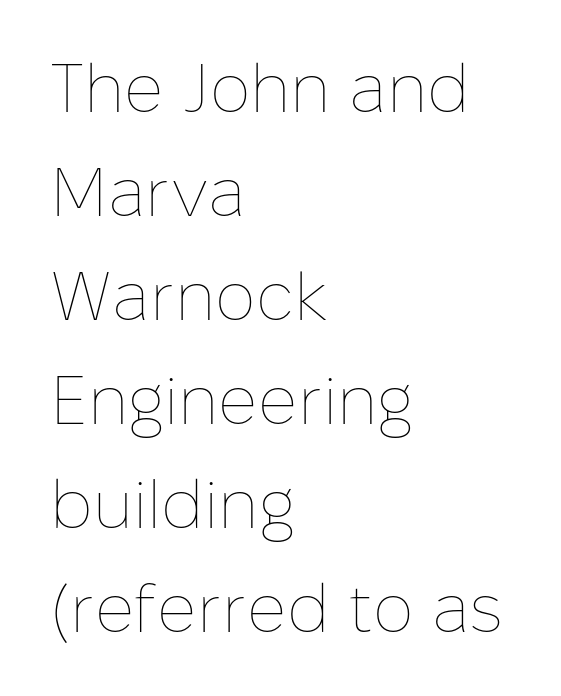
Q: Is the text bold? A: No.
Q: Is the text italic (slanted)? A: No, it is upright.
Q: Is the text underlined? A: No.
Q: How is the paragraph aligned? A: Left-aligned.
Q: Is the spacing between letters normal or unusually wide? A: Normal.
Q: Is the spacing between lines tight, normal or loose? A: Normal.
Q: Width (condensed, normal, or wide)? A: Normal.
Q: Stroke contrast? A: Low.
Q: x-height? A: Medium.
Q: Monospaced? A: No.
